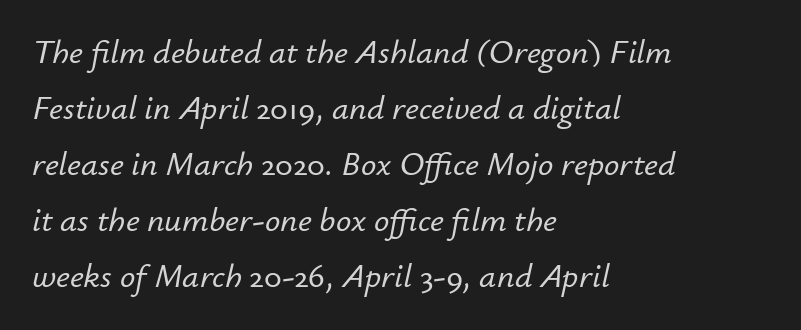
{"italic": "yes", "lean": "right", "slant_degrees": 12, "width": "normal", "stroke_contrast": "low", "x_height": "small", "monospaced": "no", "underline": "no", "align": "left", "line_spacing": "normal", "line_spacing_ratio": 1.65, "letter_spacing": "normal", "letter_spacing_em": 0.0, "glyph_px": 34}
